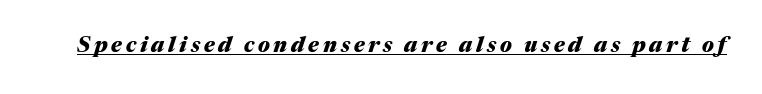
The image shows 21 px bold type, italic (leaning right); set underlined.
